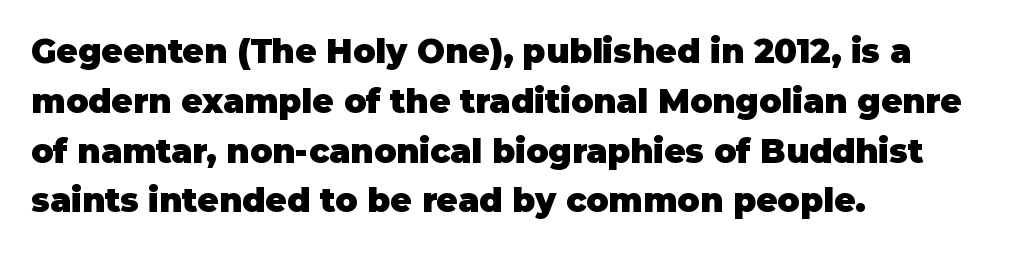
{"serif": "no", "italic": "no", "bold": "yes", "weight": "heavy", "width": "normal", "stroke_contrast": "low", "x_height": "large", "monospaced": "no", "underline": "no", "align": "left", "line_spacing": "normal", "line_spacing_ratio": 1.51, "letter_spacing": "normal", "letter_spacing_em": 0.0, "glyph_px": 33}
